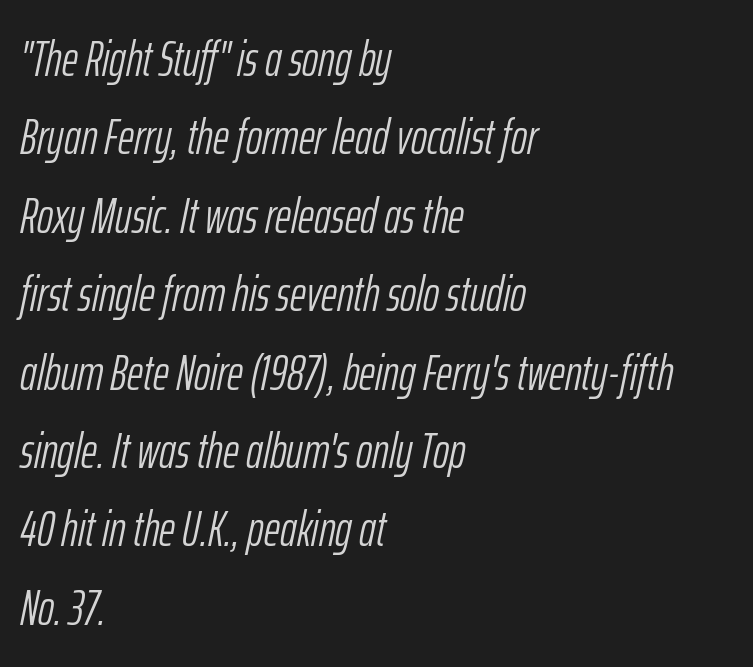
{"italic": "yes", "lean": "right", "slant_degrees": 12, "bold": "no", "weight": "light", "width": "condensed", "stroke_contrast": "low", "x_height": "medium", "monospaced": "no", "underline": "no", "align": "left", "line_spacing": "normal", "line_spacing_ratio": 1.6, "letter_spacing": "normal", "letter_spacing_em": 0.0, "glyph_px": 49}
